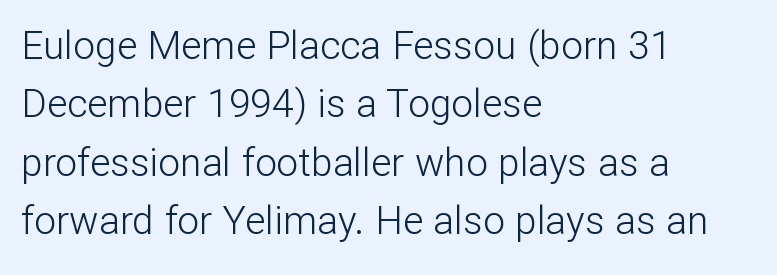
{"serif": "no", "italic": "no", "bold": "no", "weight": "light", "width": "normal", "stroke_contrast": "low", "x_height": "medium", "monospaced": "no", "underline": "no", "align": "left", "line_spacing": "normal", "line_spacing_ratio": 1.5, "letter_spacing": "normal", "letter_spacing_em": 0.0, "glyph_px": 39}
